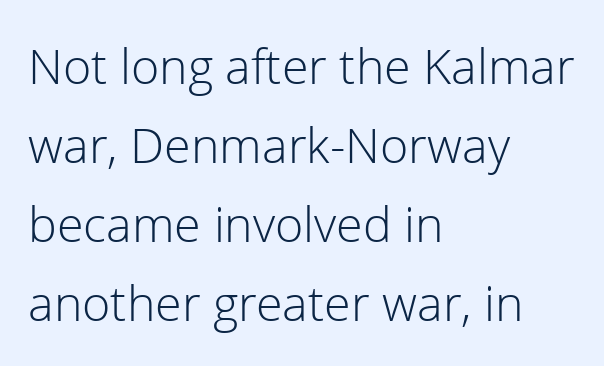
Q: Is the text bold? A: No.
Q: Is the text italic (slanted)? A: No, it is upright.
Q: Is the typeface a serif or a sans-serif typeface? A: Sans-serif.
Q: Is the text underlined? A: No.
Q: How is the paragraph aligned? A: Left-aligned.
Q: Is the spacing between letters normal or unusually wide? A: Normal.
Q: Is the spacing between lines tight, normal or loose? A: Normal.
Q: Width (condensed, normal, or wide)? A: Normal.
Q: Stroke contrast? A: Low.
Q: x-height? A: Medium.
Q: Monospaced? A: No.
